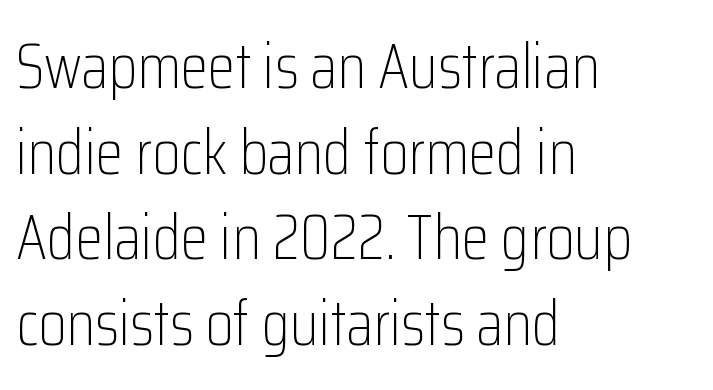
Q: Is the text bold? A: No.
Q: Is the text italic (slanted)? A: No, it is upright.
Q: Is the typeface a serif or a sans-serif typeface? A: Sans-serif.
Q: Is the text underlined? A: No.
Q: How is the paragraph aligned? A: Left-aligned.
Q: Is the spacing between letters normal or unusually wide? A: Normal.
Q: Is the spacing between lines tight, normal or loose? A: Normal.
Q: Width (condensed, normal, or wide)? A: Condensed.
Q: Stroke contrast? A: Low.
Q: x-height? A: Medium.
Q: Monospaced? A: No.
